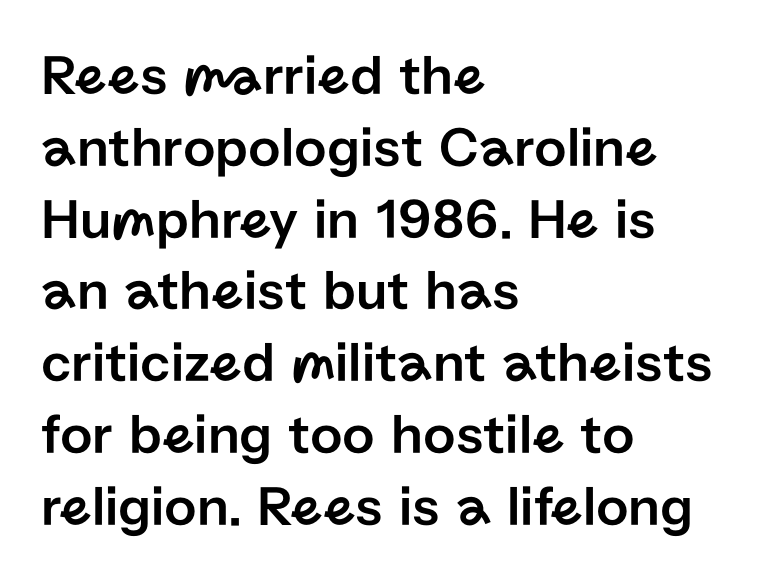
The string is rendered with underlining switched off. When letters stand straight like this, we call the style roman or upright. This sample keeps an unexceptional amount of space between lines. Varying glyph widths throughout — classic text-font behaviour. Each letter's strokes conclude bluntly, with no projecting serifs.
